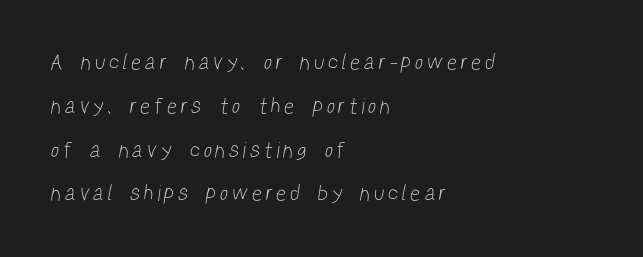
Q: Is the text bold? A: No.
Q: Is the text underlined? A: No.
Q: How is the paragraph aligned? A: Left-aligned.
Q: Is the spacing between letters normal or unusually wide? A: Unusually wide.
Q: Is the spacing between lines tight, normal or loose? A: Loose.
